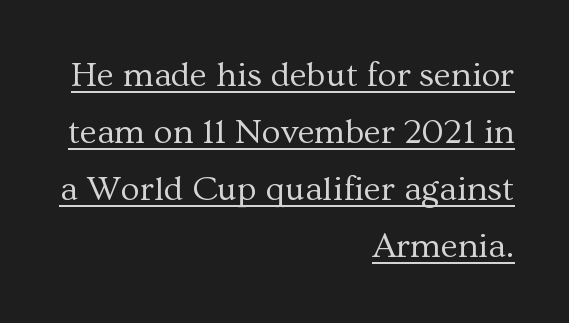
{"serif": "yes", "italic": "no", "bold": "no", "weight": "regular", "width": "normal", "stroke_contrast": "medium", "x_height": "medium", "monospaced": "no", "underline": "yes", "align": "right", "line_spacing": "normal", "line_spacing_ratio": 1.63, "letter_spacing": "normal", "letter_spacing_em": 0.0, "glyph_px": 35}
